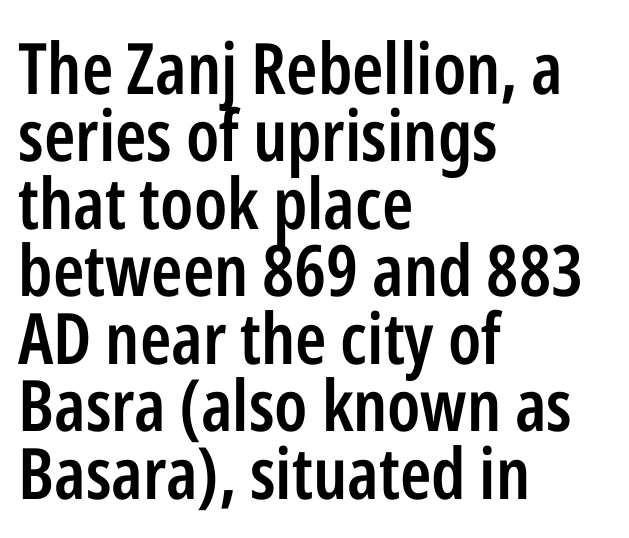
The image shows 71 px semibold, condensed sans-serif type, upright; set left-aligned, tight line spacing (0.95x), normal letter spacing, not underlined; low stroke contrast and a medium x-height.
